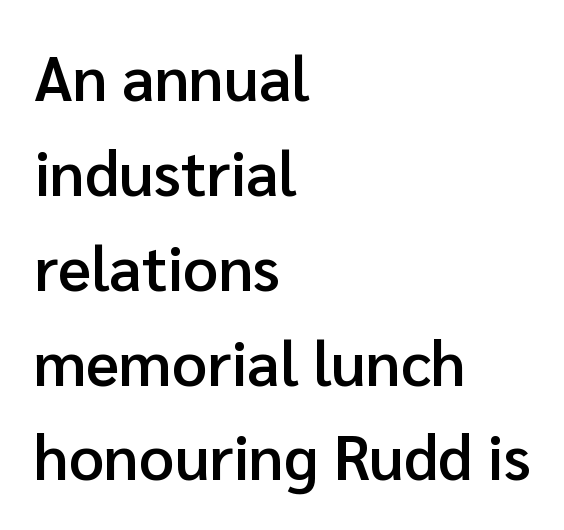
{"serif": "no", "italic": "no", "bold": "semi", "weight": "semibold", "width": "normal", "stroke_contrast": "low", "x_height": "medium", "monospaced": "no", "underline": "no", "align": "left", "line_spacing": "normal", "line_spacing_ratio": 1.53, "letter_spacing": "normal", "letter_spacing_em": 0.0, "glyph_px": 62}
